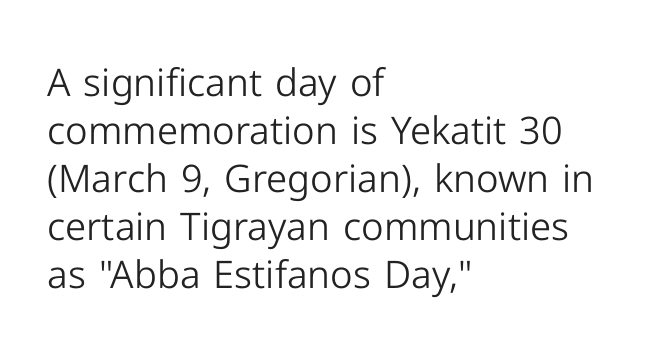
Ordinary non-slanted type is in use. In CSS terms this would be text-align: left. The passage shown is typeset with a sans-serif family. Type without underlining. The letters advance in unequal steps, a hallmark of proportional type.
